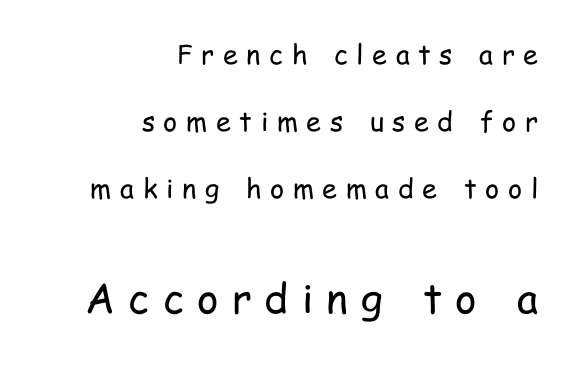
{"serif": "no", "italic": "no", "bold": "no", "weight": "regular", "width": "condensed", "stroke_contrast": "low", "x_height": "medium", "monospaced": "no", "underline": "no", "align": "right", "line_spacing": "loose", "line_spacing_ratio": 2.48, "letter_spacing": "wide", "letter_spacing_em": 0.32, "larger_block": "second", "size_ratio": 1.52, "glyph_px": 41}
